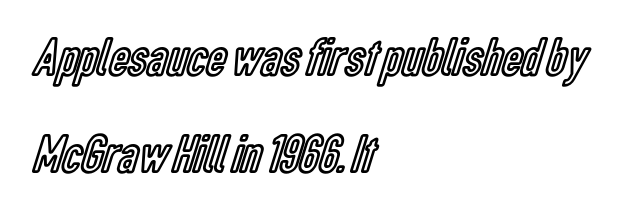
Descenders are the only things crossing below the line. One-word summary of the alignment: left. Observe the ordinary spacing: letters are neighbours, not strangers. Think of a printed novel: that variable character pitch is what you see here.
